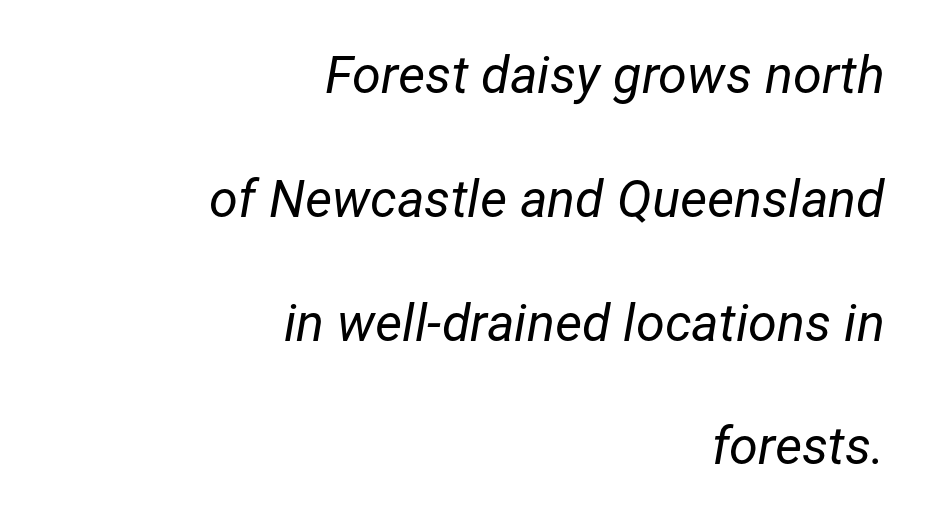
Anything drawn beneath the words? Only blank space. Letters have the restrained weight of plain body copy at most. Is this a fixed-width face? No — the glyphs have proportional, varying widths. How would I describe the line gaps? Wide and relaxed.
